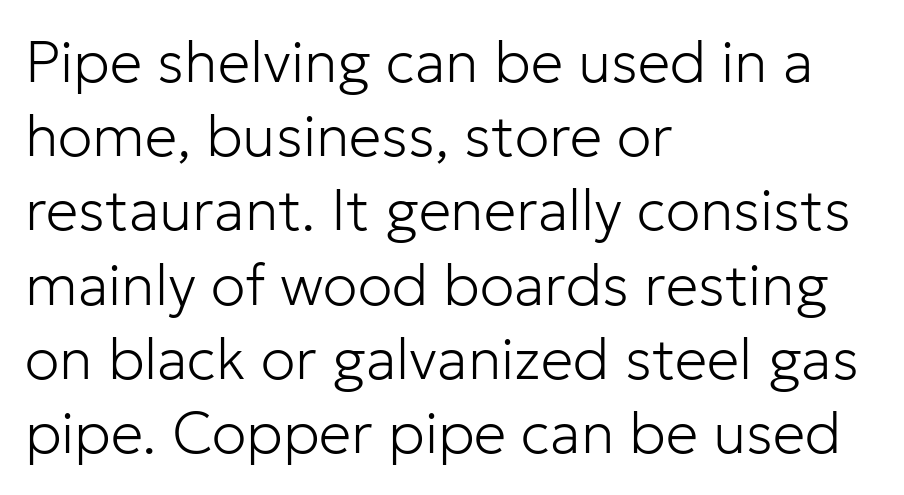
{"serif": "no", "italic": "no", "bold": "no", "weight": "light", "width": "normal", "stroke_contrast": "low", "x_height": "medium", "monospaced": "no", "underline": "no", "align": "left", "line_spacing": "normal", "line_spacing_ratio": 1.28, "letter_spacing": "normal", "letter_spacing_em": 0.0, "glyph_px": 58}
